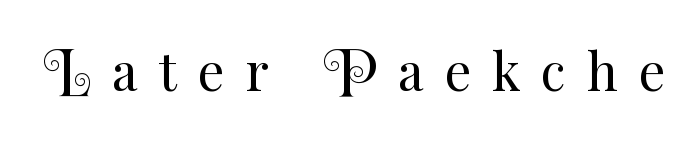
Tall strokes in this sample are plumb rather than angled. Honestly, there is no underline to notice here at all. Think of a printed novel: that variable character pitch is what you see here. Summary of weight: not heavy and not bold. These lines have a slow, spaced-out rhythm from letter to letter.
